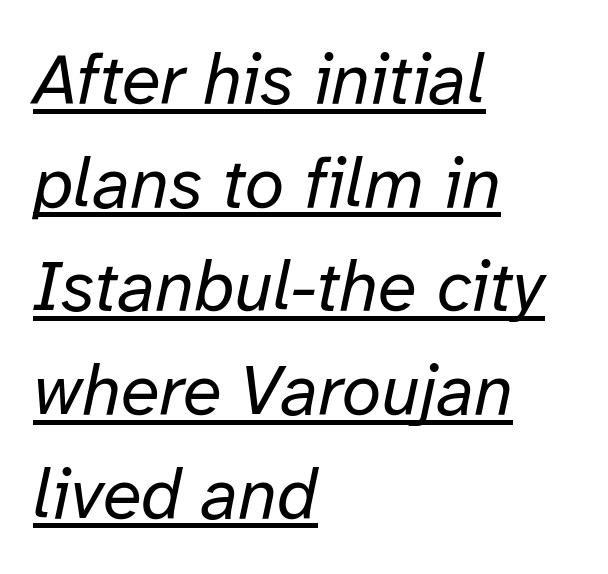
Q: Is the text bold? A: No.
Q: Is the text italic (slanted)? A: Yes, it leans right by about 12 degrees.
Q: Is the text underlined? A: Yes.
Q: How is the paragraph aligned? A: Left-aligned.
Q: Is the spacing between letters normal or unusually wide? A: Normal.
Q: Is the spacing between lines tight, normal or loose? A: Normal.
Q: Width (condensed, normal, or wide)? A: Normal.
Q: Stroke contrast? A: Low.
Q: x-height? A: Medium.
Q: Monospaced? A: No.
